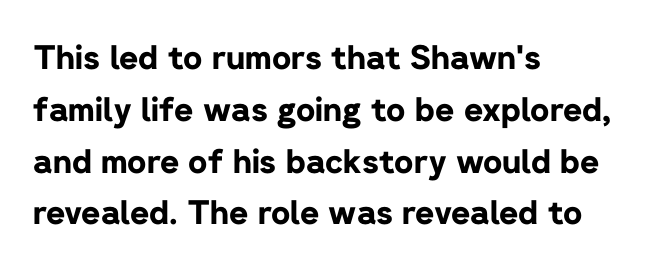
The image shows 33 px bold sans-serif type, upright; set left-aligned, normal line spacing (1.57x), normal letter spacing, not underlined; low stroke contrast and a medium x-height.
